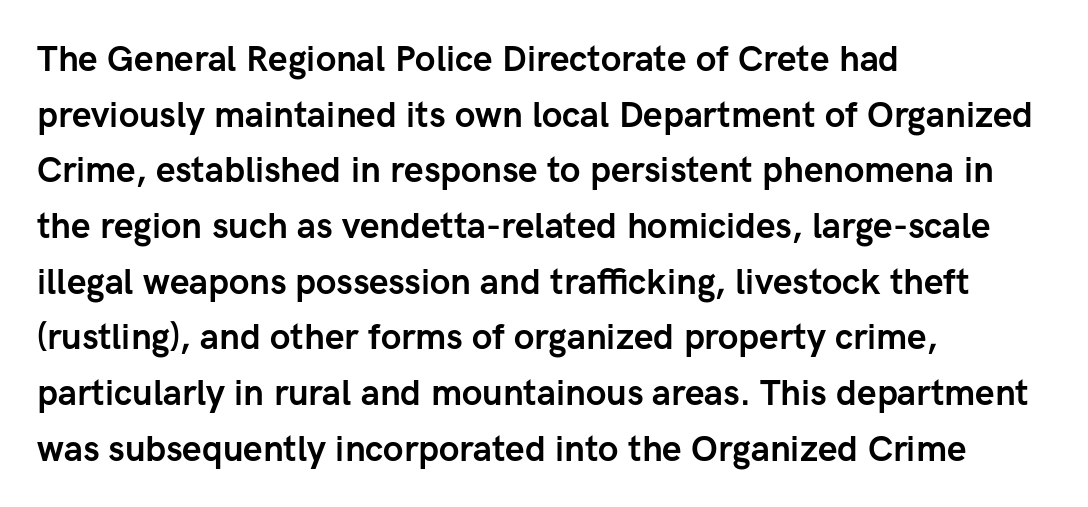
{"serif": "no", "italic": "no", "bold": "yes", "weight": "semibold", "width": "normal", "stroke_contrast": "low", "x_height": "medium", "monospaced": "no", "underline": "no", "align": "left", "line_spacing": "normal", "line_spacing_ratio": 1.59, "letter_spacing": "normal", "letter_spacing_em": 0.0, "glyph_px": 35}
